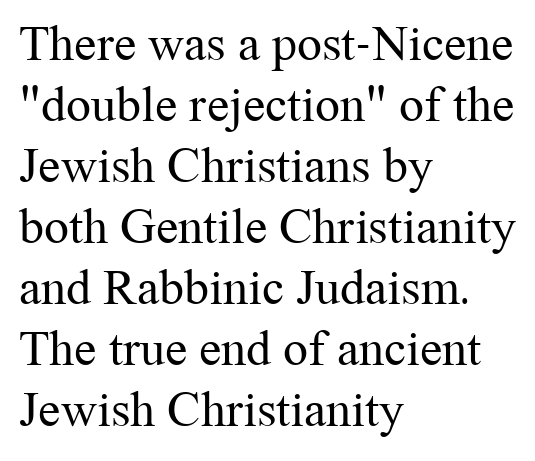
This is serif lettering, the kind often seen in printed books. Ink coverage per letter is moderate at most. How are the letters spaced? Ordinarily, with no added tracking. The axis of the letterforms is exactly vertical. Typeset ragged right — the left edge is the straight one. Just letters on the line, the space beneath them empty.
